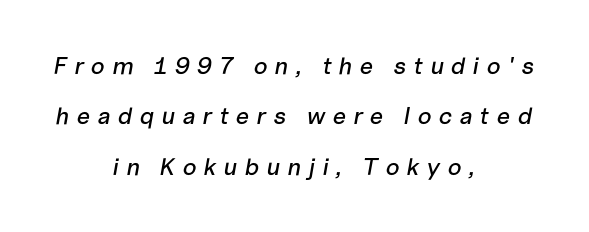
The image shows 24 px text type, italic (leaning right); set centered, loose line spacing (2.1x), unusually wide letter spacing (+0.3 em), not underlined.
